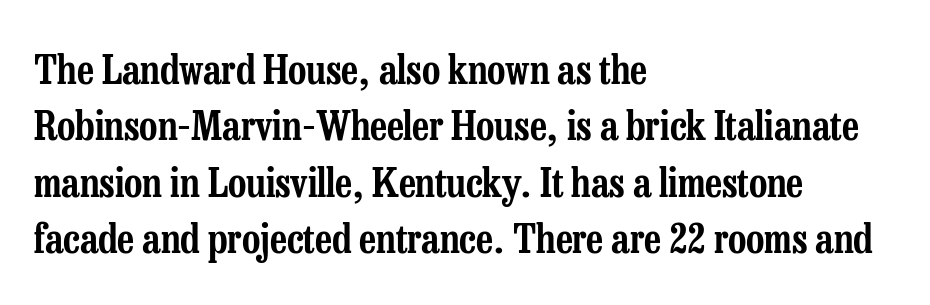
Q: Is the text italic (slanted)? A: No, it is upright.
Q: Is the typeface a serif or a sans-serif typeface? A: Serif.
Q: Is the text underlined? A: No.
Q: How is the paragraph aligned? A: Left-aligned.
Q: Is the spacing between letters normal or unusually wide? A: Normal.
Q: Is the spacing between lines tight, normal or loose? A: Normal.
Q: Width (condensed, normal, or wide)? A: Condensed.
Q: Stroke contrast? A: Low.
Q: x-height? A: Medium.
Q: Monospaced? A: No.
